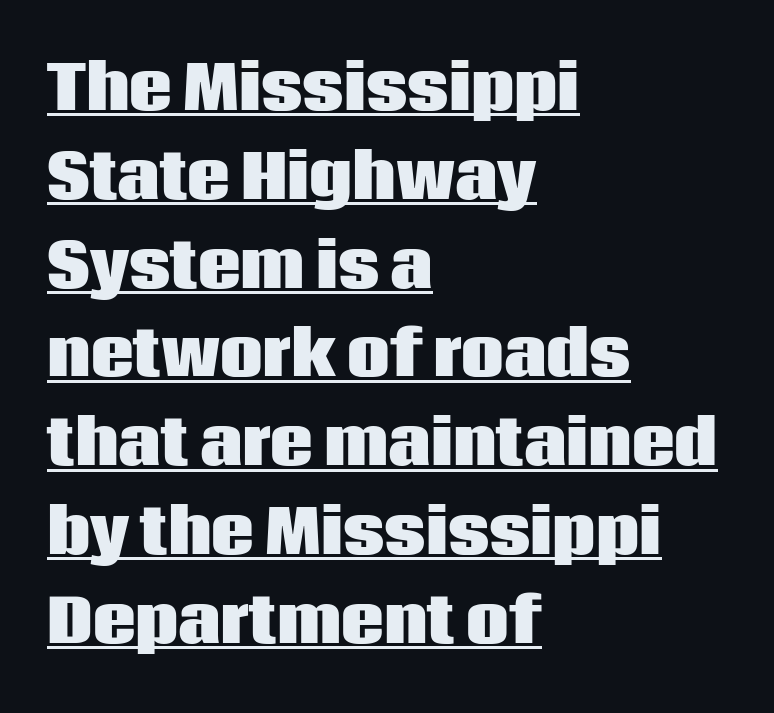
{"serif": "no", "italic": "no", "bold": "yes", "weight": "heavy", "width": "normal", "stroke_contrast": "low", "x_height": "large", "monospaced": "no", "underline": "yes", "align": "left", "line_spacing": "normal", "line_spacing_ratio": 1.48, "letter_spacing": "normal", "letter_spacing_em": 0.0, "glyph_px": 60}
